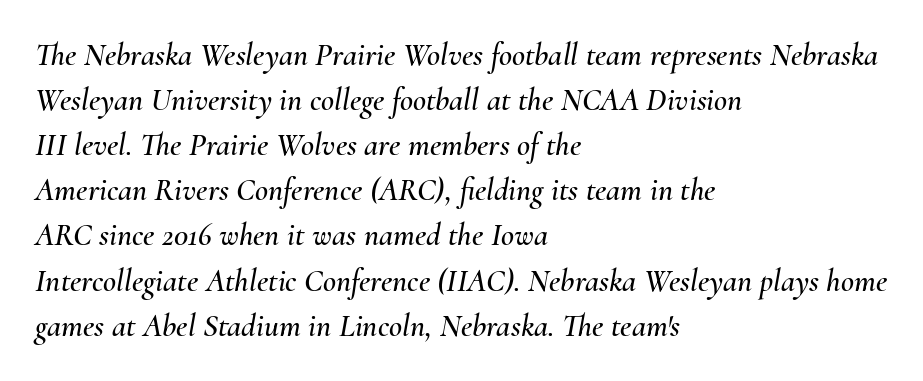
Does the leading feel generous? No, just average. Spacing between characters is what you'd get straight out of the box. The whole block is typeset with a tilt. You could not count columns in this text — the font is proportionally spaced. Teacher's note: observe the even left margin — that is flush-left alignment.
